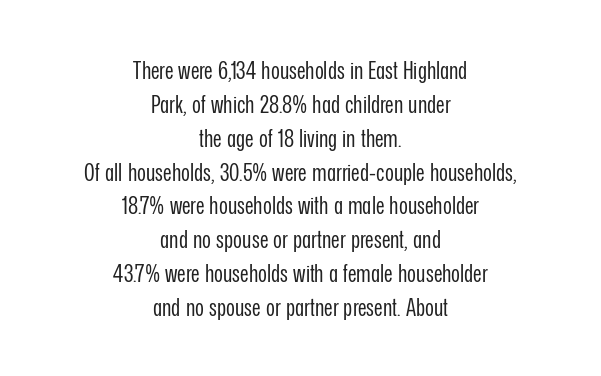
Q: Is the text bold? A: No.
Q: Is the text italic (slanted)? A: No, it is upright.
Q: Is the text underlined? A: No.
Q: How is the paragraph aligned? A: Centered.
Q: Is the spacing between letters normal or unusually wide? A: Normal.
Q: Is the spacing between lines tight, normal or loose? A: Normal.
